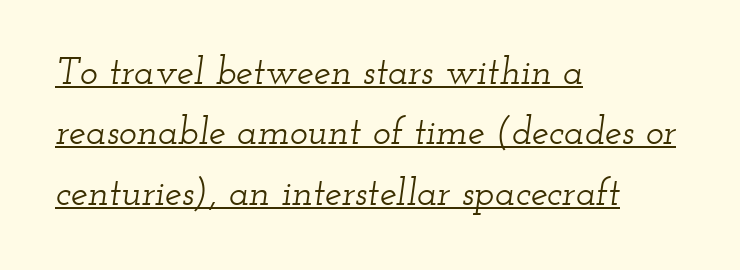
{"serif": "yes", "italic": "yes", "lean": "right", "slant_degrees": 12, "width": "wide", "stroke_contrast": "low", "x_height": "small", "monospaced": "no", "underline": "yes", "align": "left", "line_spacing": "normal", "line_spacing_ratio": 1.59, "letter_spacing": "normal", "letter_spacing_em": 0.0, "glyph_px": 38}
